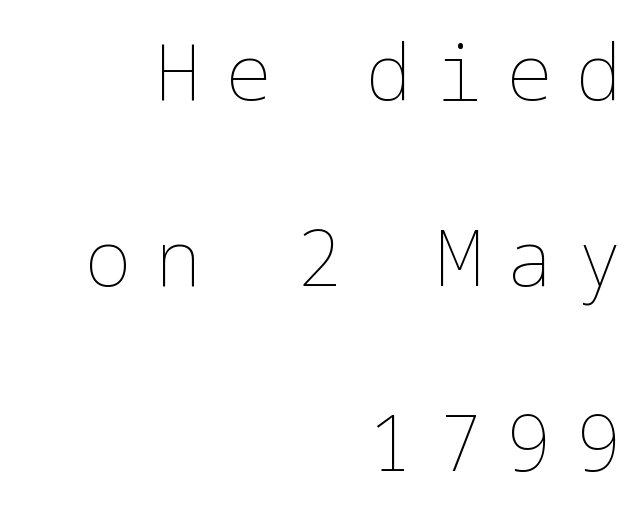
The image shows 78 px thin type, upright; set right-aligned, loose line spacing (2.38x), unusually wide letter spacing (+0.3 em), not underlined; low stroke contrast and a medium x-height.
